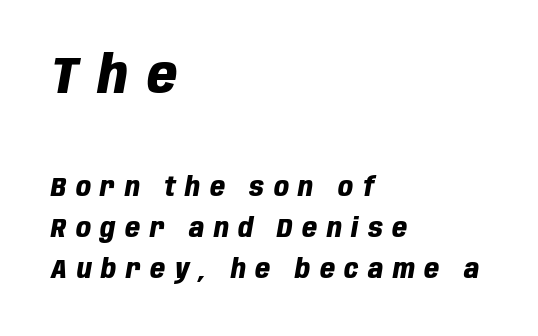
Q: Is the text bold? A: Yes.
Q: Is the text italic (slanted)? A: Yes, it leans right by about 10 degrees.
Q: Is the text underlined? A: No.
Q: How is the paragraph aligned? A: Left-aligned.
Q: Is the spacing between letters normal or unusually wide? A: Unusually wide.
Q: Is the spacing between lines tight, normal or loose? A: Normal.
Q: Which block of text is set in a larger size, the first (top) or the second (bottom)? A: The first (top) one.
Q: Width (condensed, normal, or wide)? A: Condensed.
Q: Stroke contrast? A: Low.
Q: x-height? A: Large.
Q: Monospaced? A: No.
